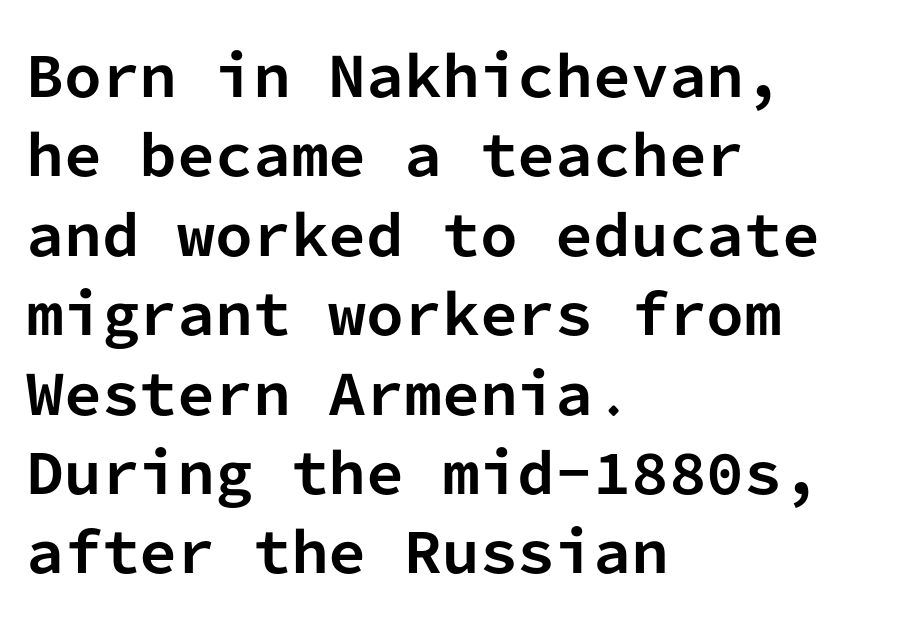
Q: Is the text bold? A: Yes.
Q: Is the text italic (slanted)? A: No, it is upright.
Q: Is the typeface a serif or a sans-serif typeface? A: Sans-serif.
Q: Is the text underlined? A: No.
Q: How is the paragraph aligned? A: Left-aligned.
Q: Is the spacing between letters normal or unusually wide? A: Normal.
Q: Is the spacing between lines tight, normal or loose? A: Normal.
Q: Width (condensed, normal, or wide)? A: Normal.
Q: Stroke contrast? A: Low.
Q: x-height? A: Medium.
Q: Monospaced? A: Yes.
